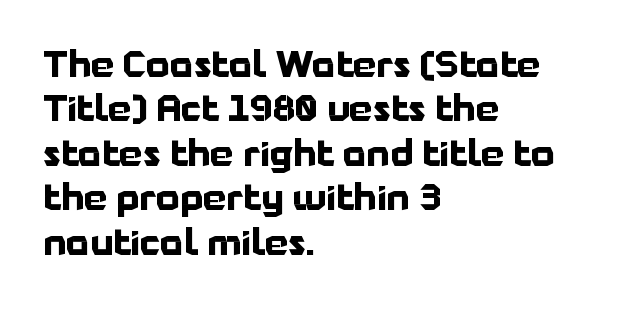
{"serif": "no", "italic": "no", "bold": "yes", "weight": "bold", "width": "normal", "stroke_contrast": "low", "x_height": "medium", "monospaced": "no", "underline": "no", "align": "left", "line_spacing_ratio": 1.2, "letter_spacing": "normal", "letter_spacing_em": 0.0, "glyph_px": 37}
